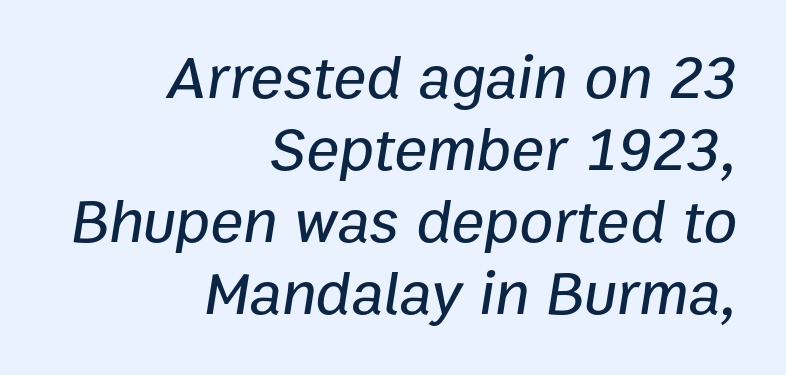
Proportional: the letters do not fall into vertical columns. Letter spacing: default. A student would call this right alignment; a typographer would say flush right, rag left. Characters are canted at an angle relative to the baseline's perpendicular.
